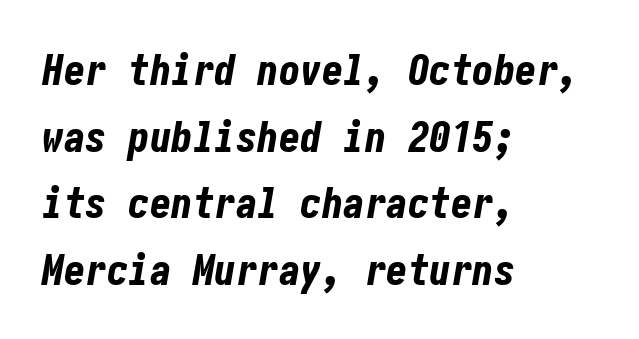
The specimen reads as italic at a glance. Students, observe: this is what conventionally led text looks like. Is the letter spacing exaggerated? No — it looks like the ordinary default. Casual observation: everything's shoved over to the left. Students, this is bold: see how much ink each stroke carries.
